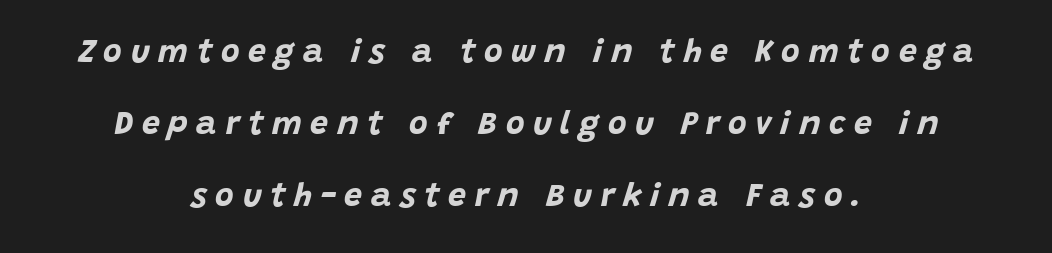
If you drew a line through each stem, it would be angled. Looks like regular typesetting: each glyph gets only the width it needs. Nobody drew a line under any word here. Spacing between characters has been opened up far beyond the box default. The designer dialed line spacing up above the default.
